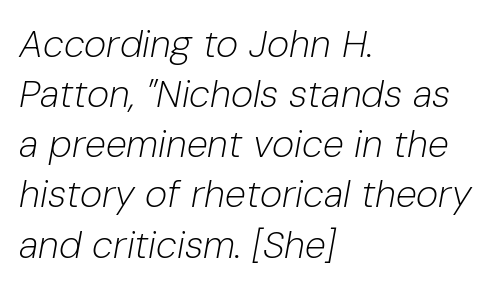
The image shows 38 px light type, italic (leaning right); set left-aligned, normal line spacing (1.32x), normal letter spacing, not underlined; low stroke contrast and a medium x-height.
